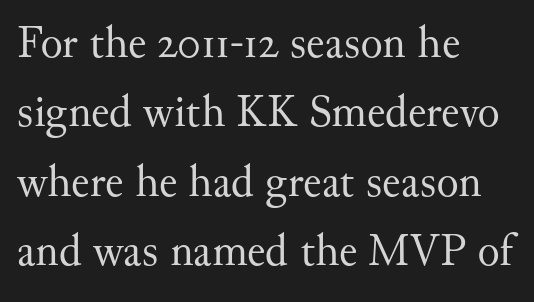
Q: Is the text bold? A: No.
Q: Is the text italic (slanted)? A: No, it is upright.
Q: Is the typeface a serif or a sans-serif typeface? A: Serif.
Q: Is the text underlined? A: No.
Q: How is the paragraph aligned? A: Left-aligned.
Q: Is the spacing between letters normal or unusually wide? A: Normal.
Q: Is the spacing between lines tight, normal or loose? A: Normal.
Q: Width (condensed, normal, or wide)? A: Normal.
Q: Stroke contrast? A: Medium.
Q: x-height? A: Small.
Q: Monospaced? A: No.
